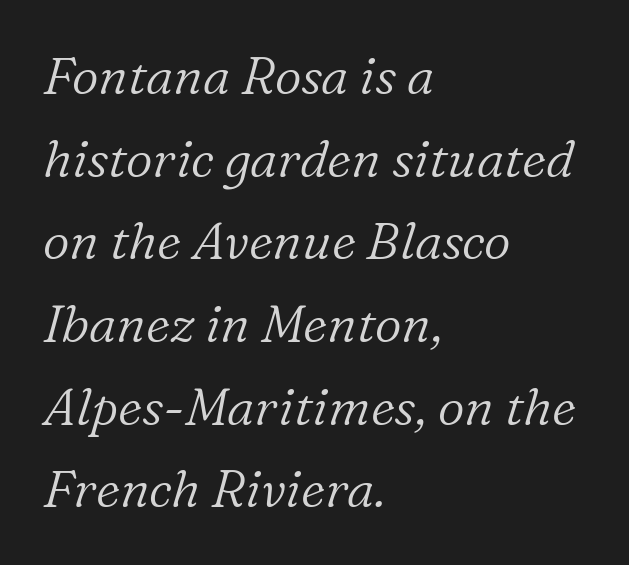
Q: Is the text bold? A: No.
Q: Is the text italic (slanted)? A: Yes, it leans right by about 16 degrees.
Q: Is the typeface a serif or a sans-serif typeface? A: Serif.
Q: Is the text underlined? A: No.
Q: How is the paragraph aligned? A: Left-aligned.
Q: Is the spacing between letters normal or unusually wide? A: Normal.
Q: Is the spacing between lines tight, normal or loose? A: Normal.
Q: Width (condensed, normal, or wide)? A: Normal.
Q: Stroke contrast? A: Low.
Q: x-height? A: Medium.
Q: Monospaced? A: No.
